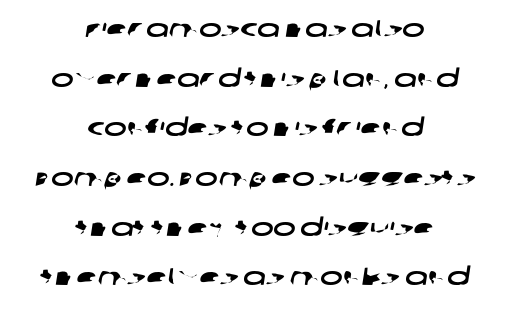
The image shows 24 px text type; set centered, loose line spacing (2.07x), normal letter spacing, not underlined.
